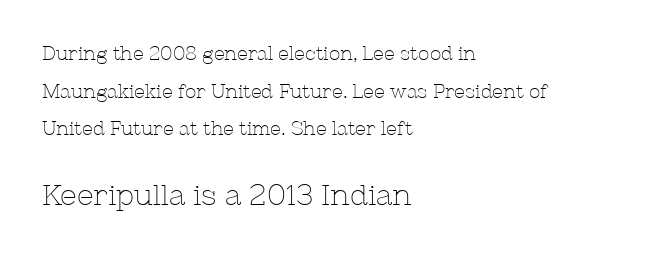
Q: Is the text bold? A: No.
Q: Is the text italic (slanted)? A: No, it is upright.
Q: Is the typeface a serif or a sans-serif typeface? A: Serif.
Q: Is the text underlined? A: No.
Q: How is the paragraph aligned? A: Left-aligned.
Q: Is the spacing between letters normal or unusually wide? A: Normal.
Q: Is the spacing between lines tight, normal or loose? A: Loose.
Q: Which block of text is set in a larger size, the first (top) or the second (bottom)? A: The second (bottom) one.
Q: Width (condensed, normal, or wide)? A: Normal.
Q: Stroke contrast? A: Low.
Q: x-height? A: Medium.
Q: Monospaced? A: No.
